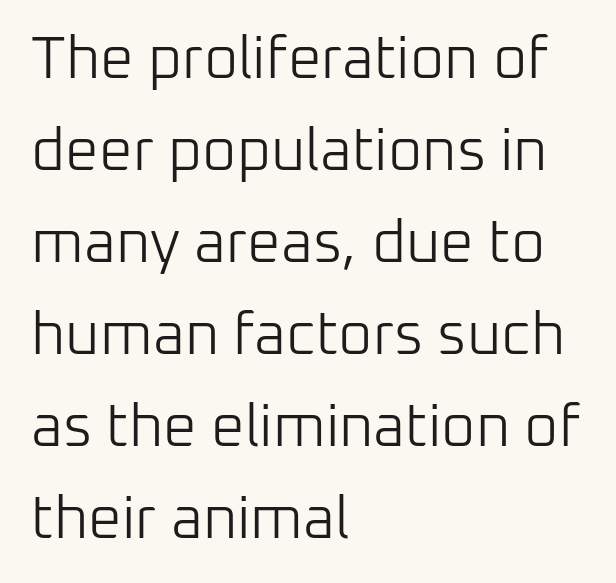
The image shows 59 px light sans-serif type, upright; set left-aligned, normal line spacing (1.56x), normal letter spacing, not underlined; low stroke contrast and a medium x-height.
